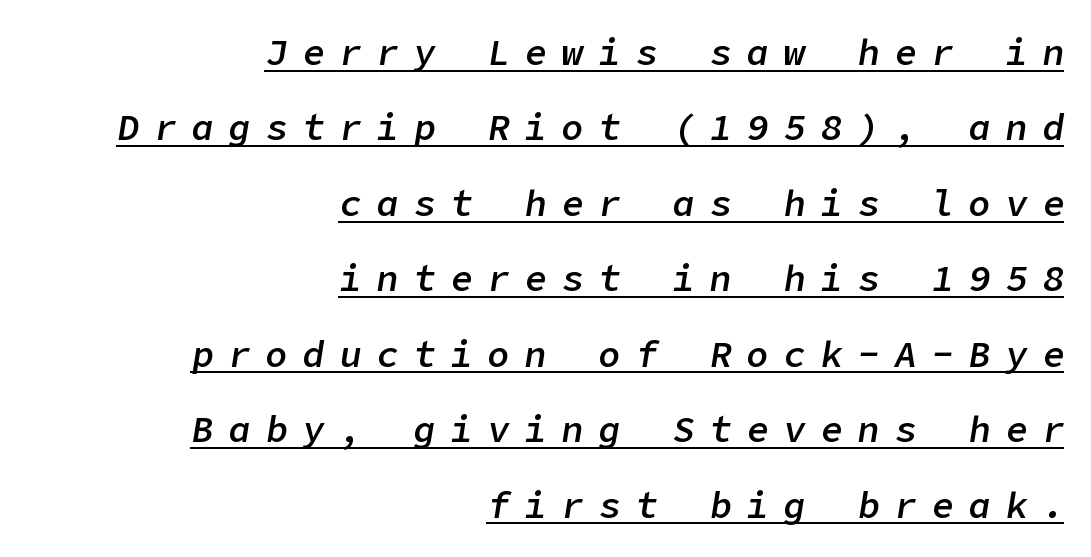
The passage shown is semibold, sitting just below true bold. Has an underline been added? It has. Right-aligned paragraph, ragged on the left. Rendered with sloped, italic letterforms. These lines stand farther apart than default settings would place them. Glyph-to-glyph distance is far greater than everyday printed text.
